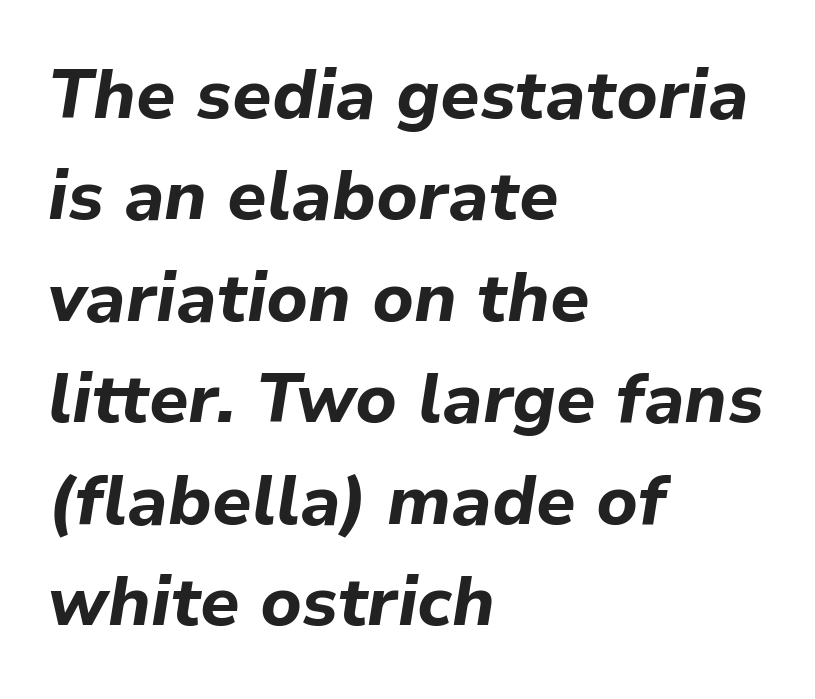
The designer left line spacing at the default. The sample has been set heavy, in full bold. All the whitespace from short lines collects on the right. Character widths vary here, with narrow letters taking less room than wide ones. The axis of the letterforms is tilted away from vertical. Plain, unruled lines of type.
